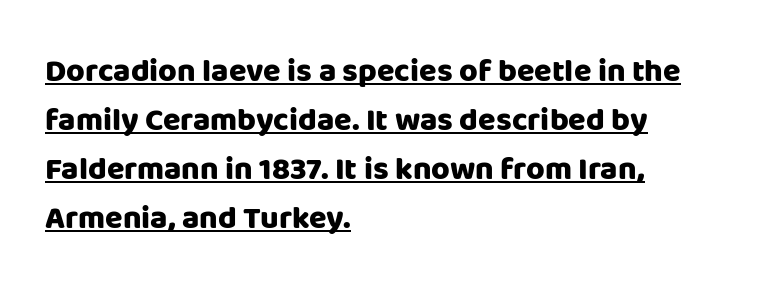
This sample keeps an unexceptional amount of space between lines. Decoration check: the copy is underlined. Left-aligned paragraph, ragged on the right. You could call the tracking neutral — neither tight nor loose. Look at the stroke-to-counter ratio: heavy, a bold.
